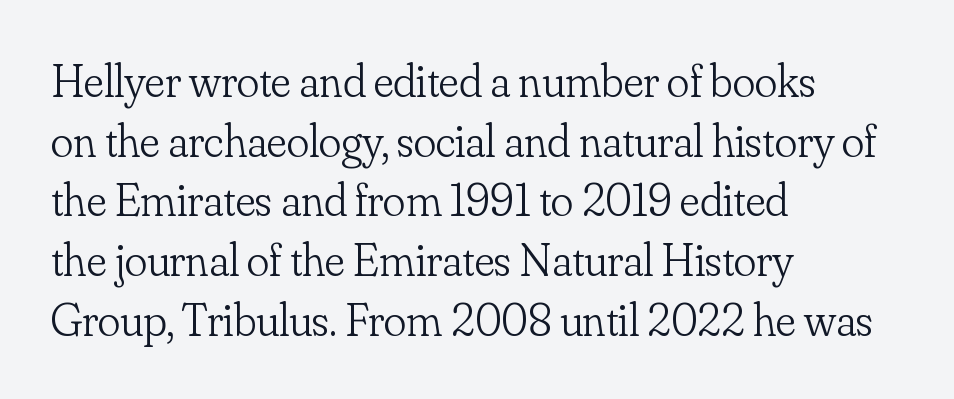
The image shows 47 px light serif type, upright; set left-aligned, normal line spacing (1.27x), normal letter spacing, not underlined; low stroke contrast and a small x-height.
